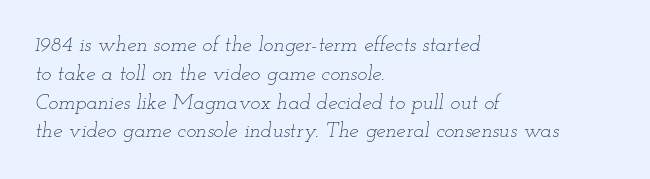
Q: Is the text bold? A: No.
Q: Is the text italic (slanted)? A: Yes, it leans right by about 12 degrees.
Q: Is the text underlined? A: No.
Q: How is the paragraph aligned? A: Left-aligned.
Q: Is the spacing between letters normal or unusually wide? A: Normal.
Q: Is the spacing between lines tight, normal or loose? A: Normal.
